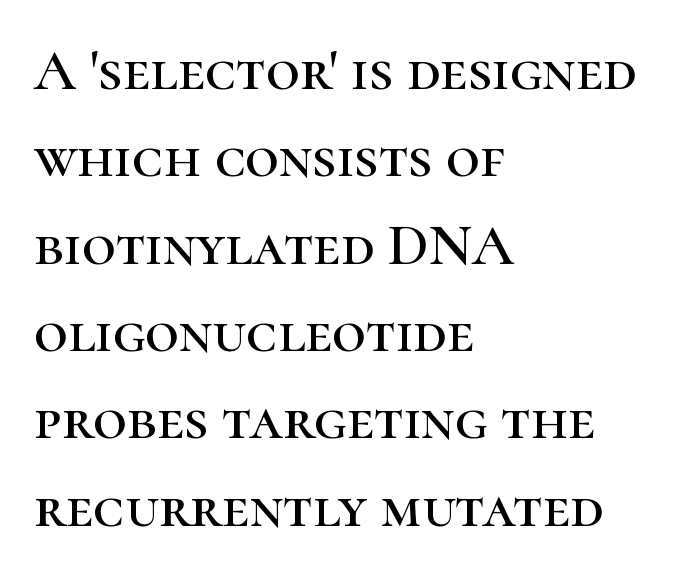
{"serif": "yes", "italic": "no", "width": "normal", "stroke_contrast": "high", "x_height": "medium", "monospaced": "no", "underline": "no", "align": "left", "line_spacing": "normal", "line_spacing_ratio": 1.48, "letter_spacing": "normal", "letter_spacing_em": 0.0, "glyph_px": 59}
